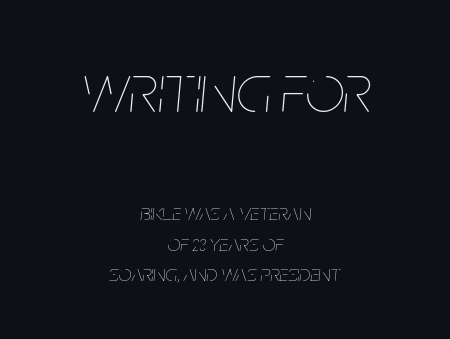
The image shows 69 px thin, condensed type, italic (leaning right); set centered, normal line spacing (1.33x), normal letter spacing, not underlined; the first (top) block is 3.0x larger; low stroke contrast and a large x-height.
